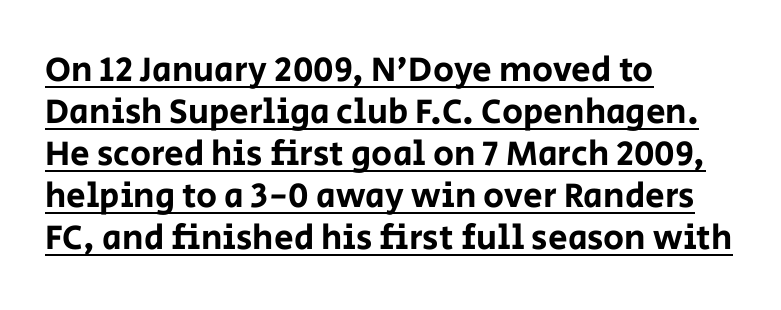
The image shows 35 px sans-serif type, upright; set left-aligned, line spacing 1.2x, normal letter spacing, underlined; low stroke contrast and a large x-height.
